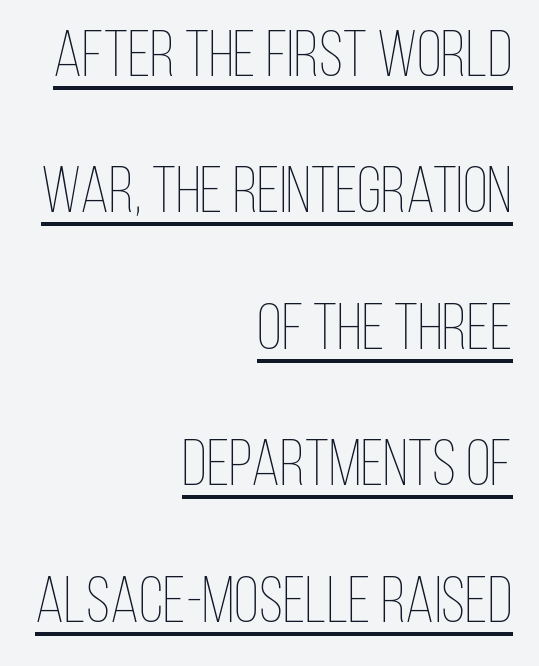
Heaviness? Minimal to ordinary, like unemphasized prose. The string is rendered with underlining switched on. You could not count columns in this text — the font is proportionally spaced. If you drew a ruler down the right edge, every line would touch it. Characters follow at the spacing the type designer built in. This block would shrink considerably if given ordinary leading; it's expanded now.
